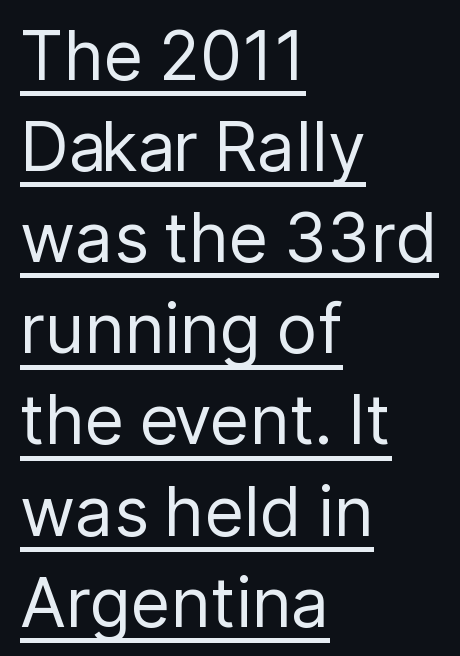
Q: Is the text bold? A: No.
Q: Is the text italic (slanted)? A: No, it is upright.
Q: Is the typeface a serif or a sans-serif typeface? A: Sans-serif.
Q: Is the text underlined? A: Yes.
Q: How is the paragraph aligned? A: Left-aligned.
Q: Is the spacing between letters normal or unusually wide? A: Normal.
Q: Is the spacing between lines tight, normal or loose? A: Normal.
Q: Width (condensed, normal, or wide)? A: Normal.
Q: Stroke contrast? A: Low.
Q: x-height? A: Medium.
Q: Monospaced? A: No.
